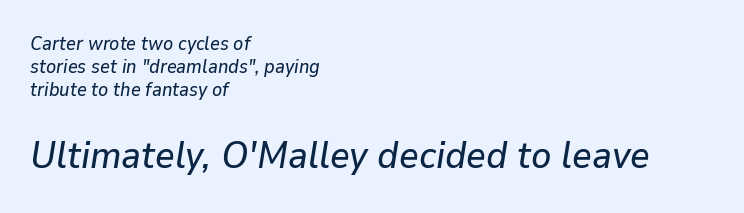
Whoever set this made the second block the dominant, larger element. Horizontally, the lines are justified to the leading edge only. Every character sits at an angle, as italics do. The passage shown has conventional tracking throughout.
